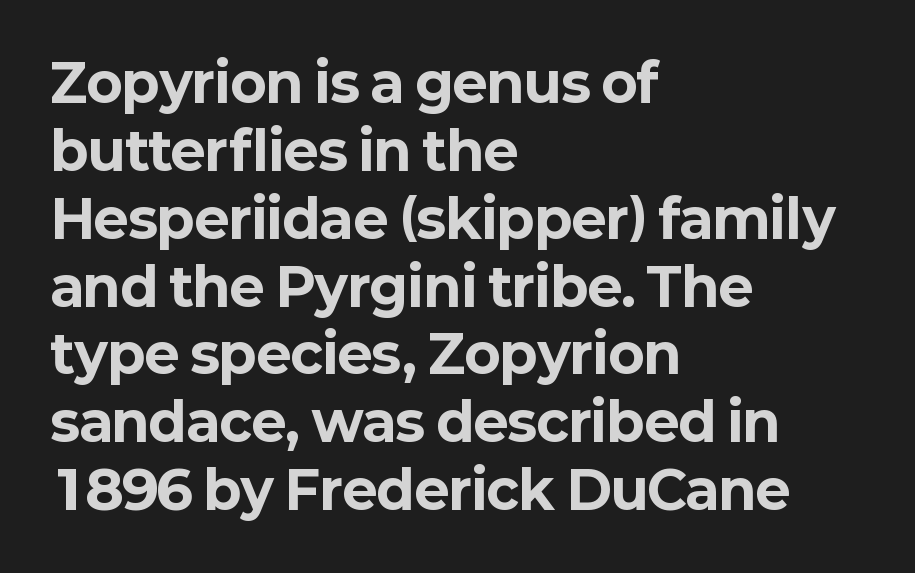
{"serif": "no", "italic": "no", "bold": "yes", "weight": "bold", "width": "normal", "stroke_contrast": "low", "x_height": "medium", "monospaced": "no", "underline": "no", "align": "left", "line_spacing": "normal", "line_spacing_ratio": 1.28, "letter_spacing": "normal", "letter_spacing_em": 0.0, "glyph_px": 53}
